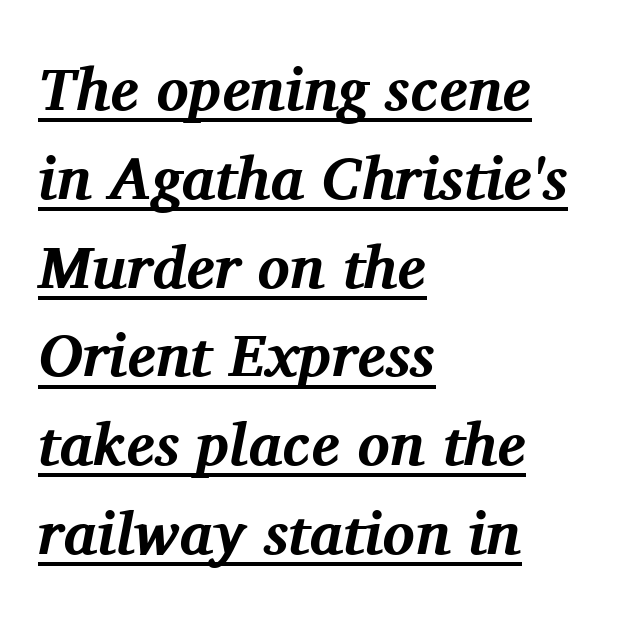
{"serif": "yes", "italic": "yes", "lean": "right", "slant_degrees": 11, "bold": "yes", "weight": "bold", "width": "normal", "stroke_contrast": "medium", "x_height": "medium", "monospaced": "no", "underline": "yes", "align": "left", "line_spacing": "normal", "line_spacing_ratio": 1.48, "letter_spacing": "normal", "letter_spacing_em": 0.0, "glyph_px": 60}
